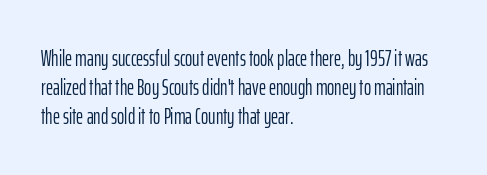
The image shows 22 px text type, upright; set left-aligned, normal line spacing (1.31x), normal letter spacing, not underlined.
